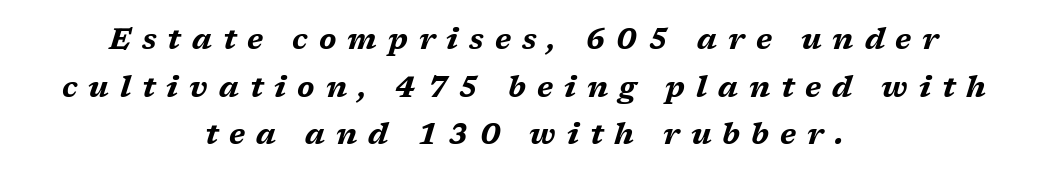
Q: Is the text bold? A: Yes.
Q: Is the text italic (slanted)? A: Yes, it leans right by about 17 degrees.
Q: Is the text underlined? A: No.
Q: How is the paragraph aligned? A: Centered.
Q: Is the spacing between letters normal or unusually wide? A: Unusually wide.
Q: Is the spacing between lines tight, normal or loose? A: Normal.
Q: Width (condensed, normal, or wide)? A: Wide.
Q: Stroke contrast? A: Medium.
Q: x-height? A: Medium.
Q: Monospaced? A: No.
